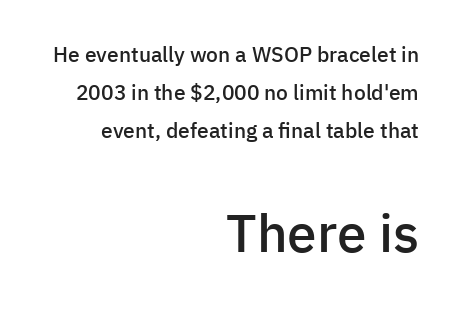
The image shows 53 px semibold sans-serif type, upright; set right-aligned, line spacing 1.81x, normal letter spacing, not underlined; the second (bottom) block is 2.52x larger; low stroke contrast and a medium x-height.
